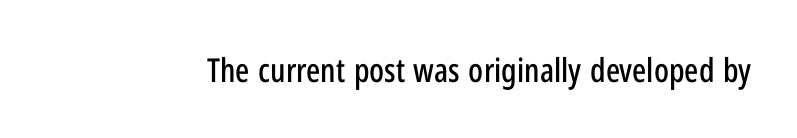
Q: Is the text italic (slanted)? A: No, it is upright.
Q: Is the typeface a serif or a sans-serif typeface? A: Sans-serif.
Q: Is the text underlined? A: No.
Q: Is the spacing between letters normal or unusually wide? A: Normal.
Q: Width (condensed, normal, or wide)? A: Condensed.
Q: Stroke contrast? A: Low.
Q: x-height? A: Medium.
Q: Monospaced? A: No.
